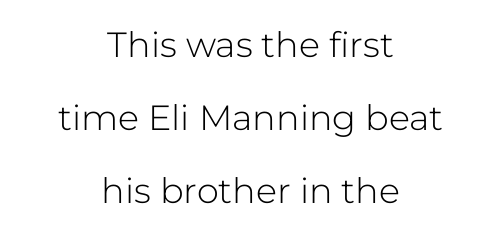
A light-to-regular cut is what we see here. The horizontal fit of the characters is conventional and even. Students, observe: this is what heavily led, spacious text looks like. Letterform terminals end flat and unadorned throughout the passage. The face used here is proportionally spaced, like ordinary book or web type.
